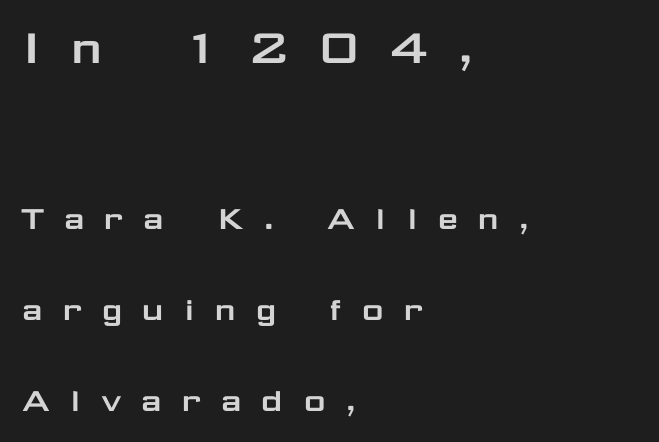
{"serif": "no", "italic": "no", "width": "wide", "stroke_contrast": "low", "x_height": "medium", "monospaced": "no", "underline": "no", "align": "left", "line_spacing": "loose", "line_spacing_ratio": 2.46, "letter_spacing": "wide", "letter_spacing_em": 0.5, "larger_block": "first", "size_ratio": 1.49, "glyph_px": 55}
